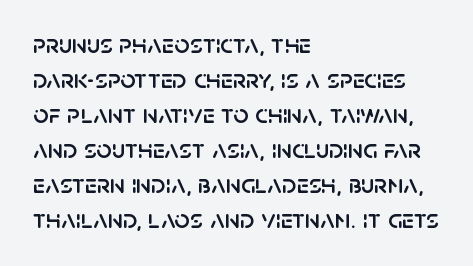
In CSS terms this would be text-align: left. Does the lettering tilt? It doesn't — this is upright. The strip under each line holds only bare page. Each word holds together tightly as a unit, with standard inter-letter gaps. These lines sit exactly where default settings would place them.
